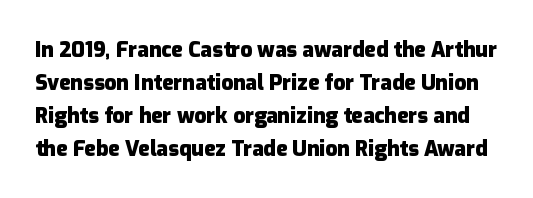
Thick stems and heavy bowls — unmistakably bold. The passage shown is not underscored anywhere. A typesetter would call this zero additional tracking. It's the straight-up-and-down kind of type. The leading is moderate, giving the passage an even texture.
